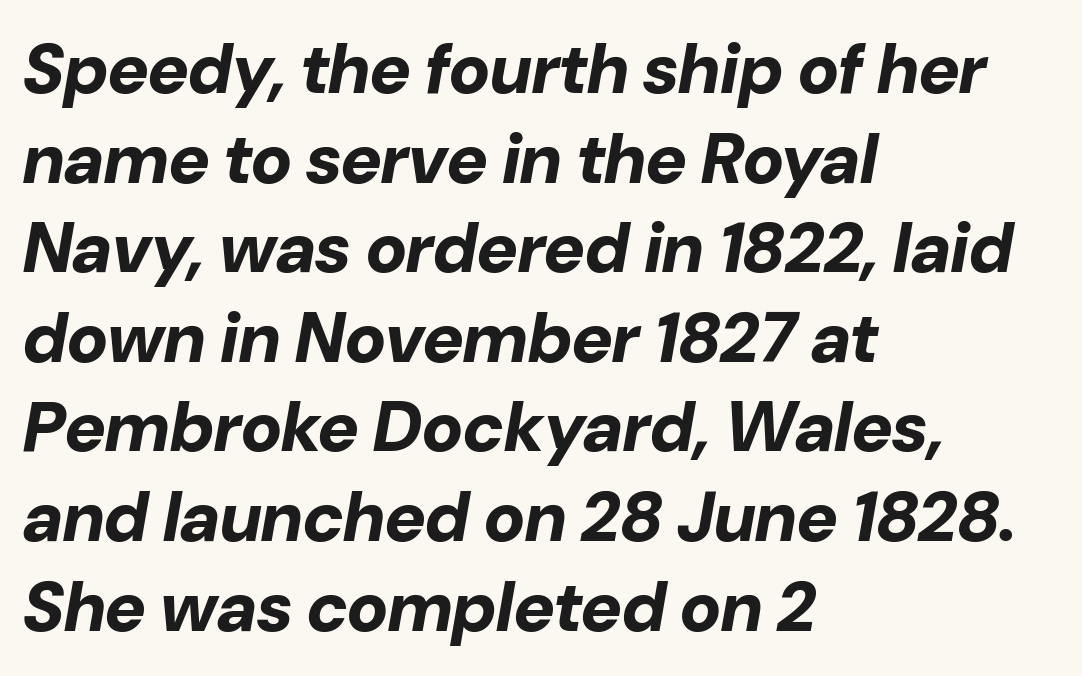
Q: Is the text bold? A: Yes.
Q: Is the text italic (slanted)? A: Yes, it leans right by about 10 degrees.
Q: Is the text underlined? A: No.
Q: How is the paragraph aligned? A: Left-aligned.
Q: Is the spacing between letters normal or unusually wide? A: Normal.
Q: Is the spacing between lines tight, normal or loose? A: Normal.
Q: Width (condensed, normal, or wide)? A: Normal.
Q: Stroke contrast? A: Low.
Q: x-height? A: Medium.
Q: Monospaced? A: No.
